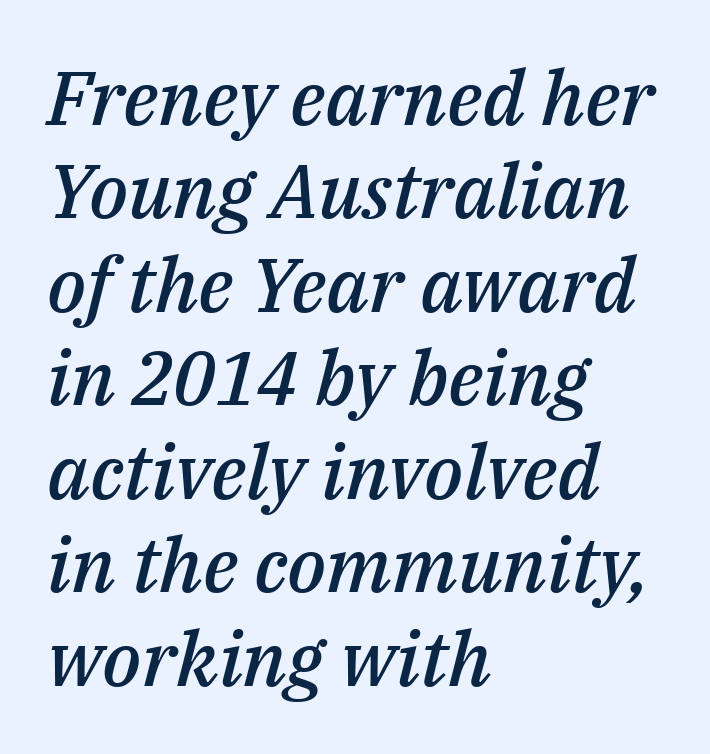
Stems and bowls a touch heavier than normal — semibold. Short and long lines alike share a common starting point at left. An italicized treatment has been applied to the whole sample. Short note: letters normally spaced. The space directly below the letters is spotless. The passage shown is typed in a proportional face where columns would drift.
